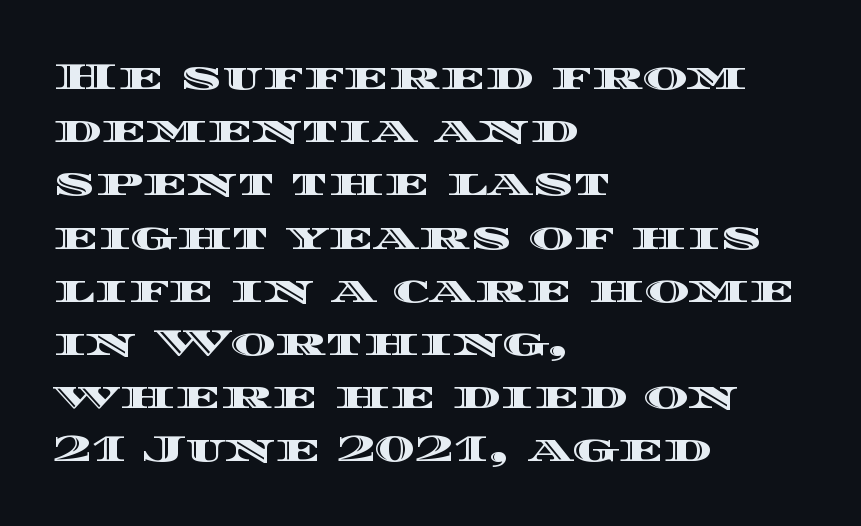
{"italic": "no", "width": "wide", "x_height": "large", "monospaced": "no", "underline": "no", "align": "left", "line_spacing": "normal", "line_spacing_ratio": 1.4, "letter_spacing": "normal", "letter_spacing_em": 0.0, "glyph_px": 38}
